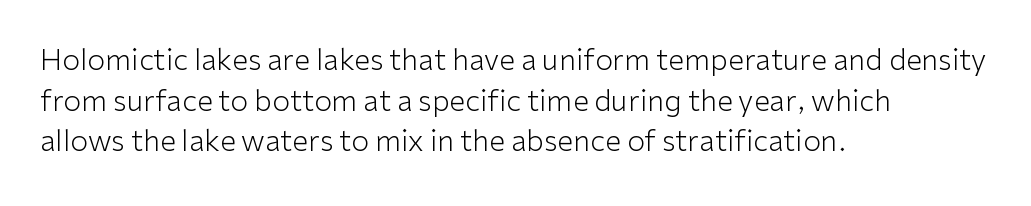
Q: Is the text bold? A: No.
Q: Is the text italic (slanted)? A: No, it is upright.
Q: Is the typeface a serif or a sans-serif typeface? A: Sans-serif.
Q: Is the text underlined? A: No.
Q: How is the paragraph aligned? A: Left-aligned.
Q: Is the spacing between letters normal or unusually wide? A: Normal.
Q: Is the spacing between lines tight, normal or loose? A: Normal.
Q: Width (condensed, normal, or wide)? A: Normal.
Q: Stroke contrast? A: Low.
Q: x-height? A: Medium.
Q: Monospaced? A: No.
